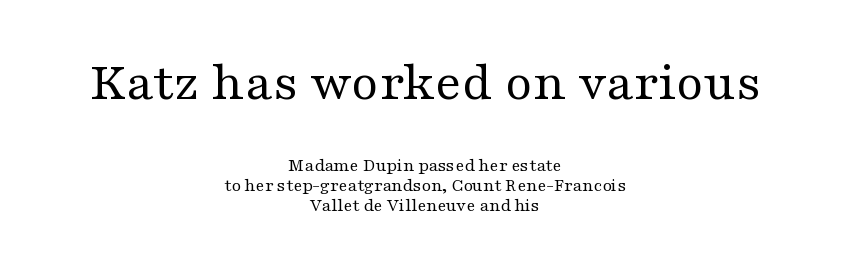
{"serif": "yes", "italic": "no", "bold": "no", "weight": "regular", "width": "wide", "stroke_contrast": "medium", "x_height": "medium", "monospaced": "no", "underline": "no", "align": "center", "line_spacing": "tight", "line_spacing_ratio": 1.07, "letter_spacing": "normal", "letter_spacing_em": 0.0, "larger_block": "first", "size_ratio": 2.95, "glyph_px": 56}
